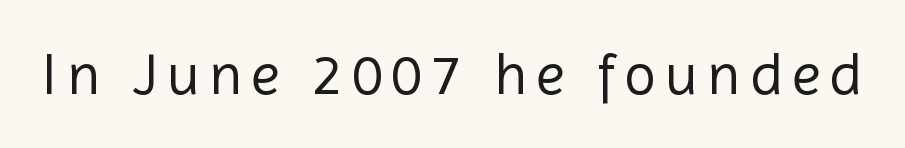
The font's upright variant was chosen for this text. Descenders hang freely into open space. The passage shown is typeset with a sans-serif family. Each stroke keeps to a modest, everyday thickness or less. The face used here is proportionally spaced, like ordinary book or web type.
